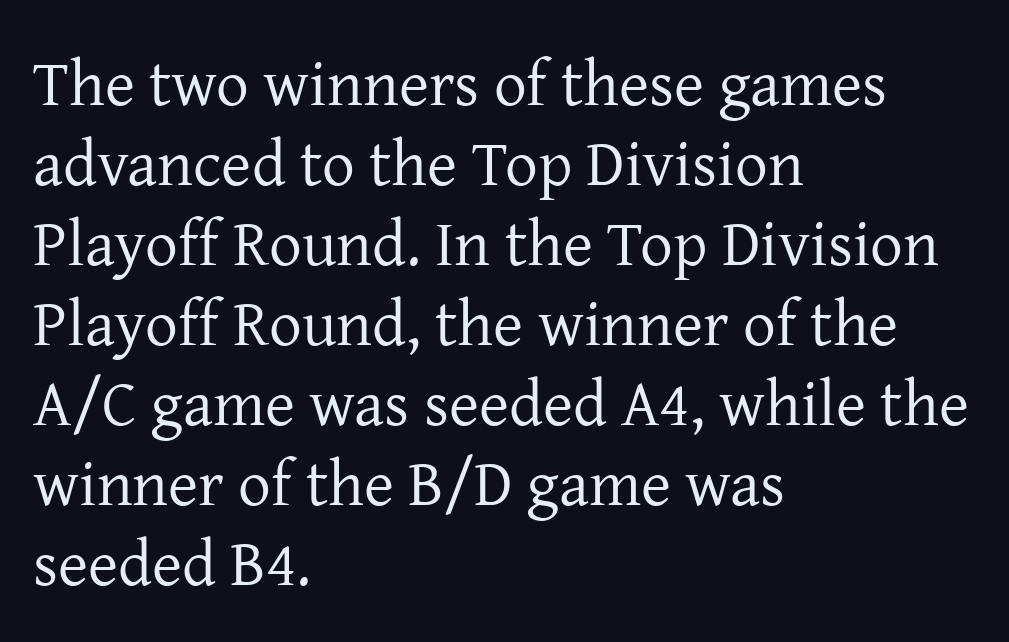
Q: Is the text bold? A: No.
Q: Is the text italic (slanted)? A: No, it is upright.
Q: Is the typeface a serif or a sans-serif typeface? A: Serif.
Q: Is the text underlined? A: No.
Q: How is the paragraph aligned? A: Left-aligned.
Q: Is the spacing between letters normal or unusually wide? A: Normal.
Q: Width (condensed, normal, or wide)? A: Normal.
Q: Stroke contrast? A: Low.
Q: x-height? A: Medium.
Q: Monospaced? A: No.
